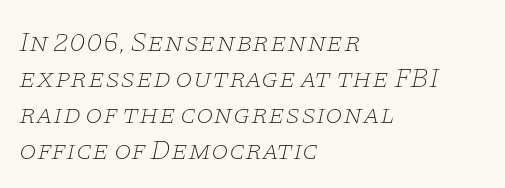
Reading down the block, your eye returns to a fixed left position each line. Old-style or modern, the face here clearly has serifs. The typesetting does not lean heavy: it is not bold. The leading is moderate, giving the passage an even texture.
